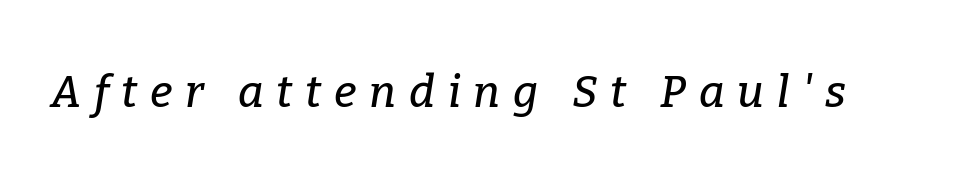
Q: Is the text italic (slanted)? A: Yes, it leans right by about 9 degrees.
Q: Is the typeface a serif or a sans-serif typeface? A: Serif.
Q: Is the text underlined? A: No.
Q: Is the spacing between letters normal or unusually wide? A: Unusually wide.
Q: Width (condensed, normal, or wide)? A: Normal.
Q: Stroke contrast? A: Low.
Q: x-height? A: Medium.
Q: Monospaced? A: No.
